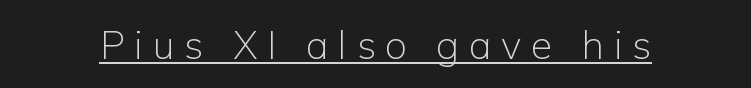
Q: Is the text bold? A: No.
Q: Is the text italic (slanted)? A: No, it is upright.
Q: Is the typeface a serif or a sans-serif typeface? A: Sans-serif.
Q: Is the text underlined? A: Yes.
Q: Is the spacing between letters normal or unusually wide? A: Unusually wide.
Q: Width (condensed, normal, or wide)? A: Normal.
Q: Stroke contrast? A: Low.
Q: x-height? A: Medium.
Q: Monospaced? A: No.
